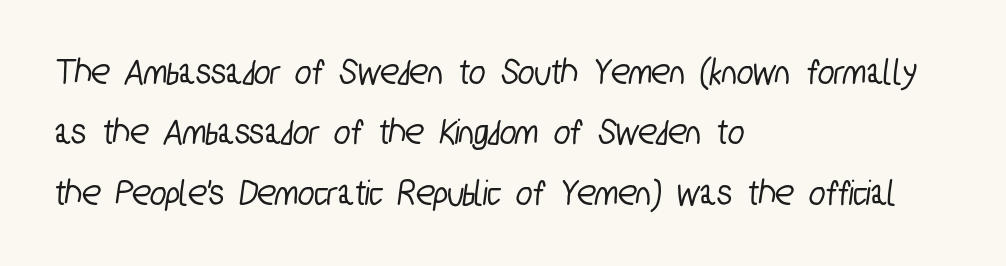
The image shows 38 px condensed sans-serif type; set left-aligned, normal line spacing (1.59x), normal letter spacing, not underlined; low stroke contrast and a medium x-height.
